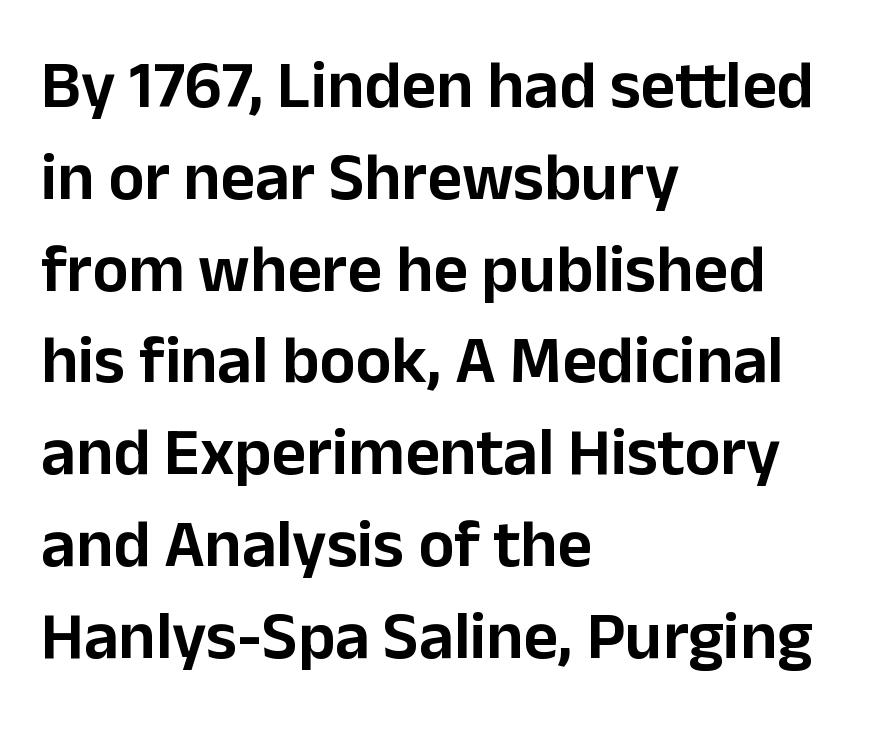
The image shows 67 px sans-serif type, upright; set left-aligned, normal line spacing (1.37x), normal letter spacing, not underlined; low stroke contrast and a medium x-height.
